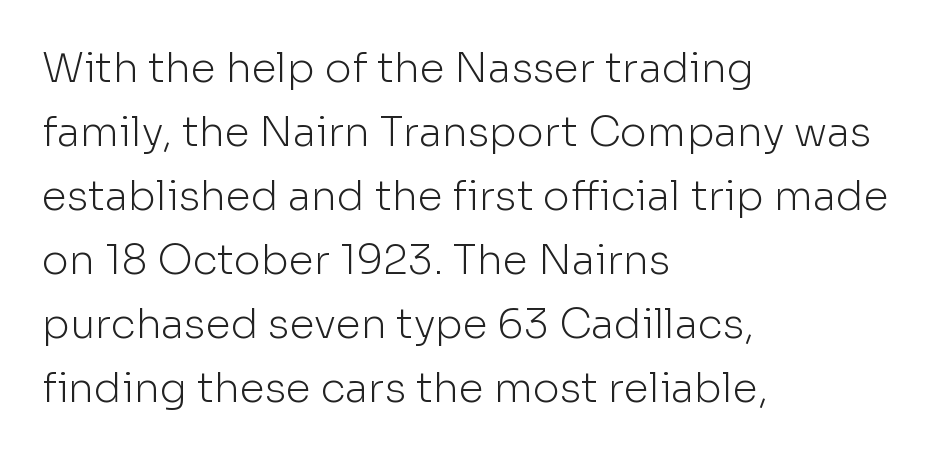
{"serif": "no", "italic": "no", "bold": "no", "weight": "light", "width": "normal", "stroke_contrast": "low", "x_height": "medium", "monospaced": "no", "underline": "no", "align": "left", "line_spacing": "normal", "line_spacing_ratio": 1.56, "letter_spacing": "normal", "letter_spacing_em": 0.0, "glyph_px": 41}
